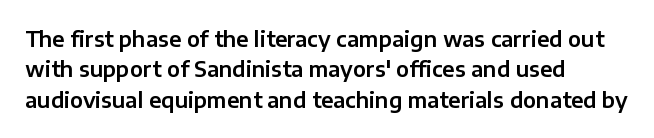
A bare baseline throughout the passage. This rendering uses left alignment, leaving the right contour irregular. Vertical strokes here are truly vertical. Glyph-to-glyph distance matches everyday printed text. If you measured baseline to baseline, you'd find a middling distance.
